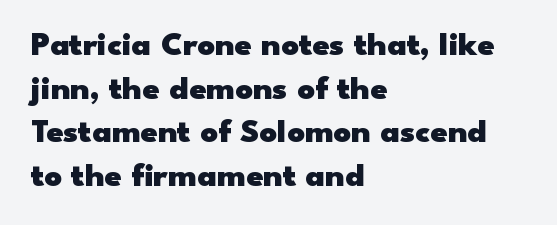
{"serif": "no", "italic": "no", "bold": "yes", "weight": "heavy", "width": "wide", "stroke_contrast": "low", "x_height": "small", "monospaced": "no", "underline": "no", "align": "left", "line_spacing": "normal", "line_spacing_ratio": 1.28, "letter_spacing": "normal", "letter_spacing_em": 0.0, "glyph_px": 34}
